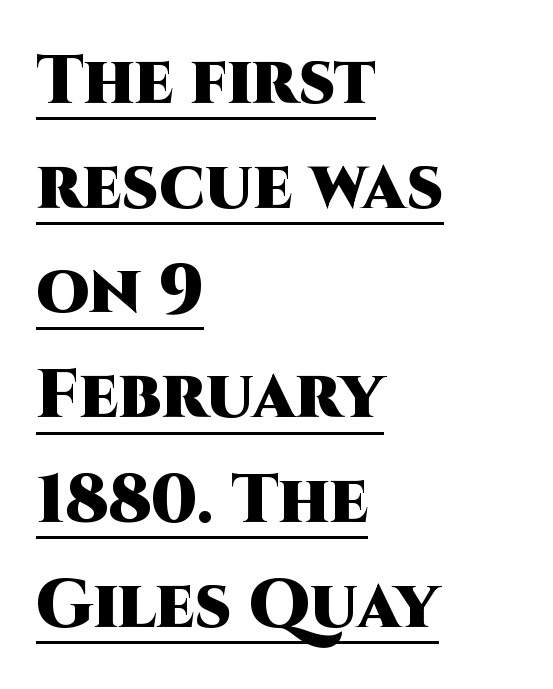
Q: Is the text bold? A: Yes.
Q: Is the text italic (slanted)? A: No, it is upright.
Q: Is the typeface a serif or a sans-serif typeface? A: Sans-serif.
Q: Is the text underlined? A: Yes.
Q: How is the paragraph aligned? A: Left-aligned.
Q: Is the spacing between letters normal or unusually wide? A: Normal.
Q: Is the spacing between lines tight, normal or loose? A: Normal.
Q: Width (condensed, normal, or wide)? A: Normal.
Q: Stroke contrast? A: High.
Q: x-height? A: Large.
Q: Monospaced? A: No.
